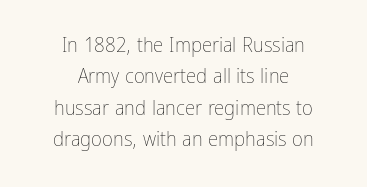
Stems here are at most as thick as an everyday book face. Do the letters lean? They stand straight. This block has exactly the height ordinary leading produces. No extra tracking has been applied to these lines.
